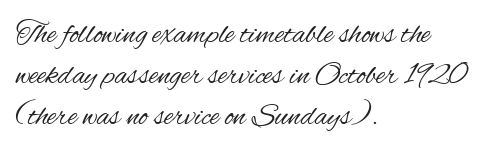
{"serif": "no", "bold": "no", "weight": "regular", "width": "condensed", "stroke_contrast": "medium", "x_height": "small", "monospaced": "no", "underline": "no", "align": "left", "line_spacing": "normal", "line_spacing_ratio": 1.32, "letter_spacing": "normal", "letter_spacing_em": 0.0, "glyph_px": 31}
